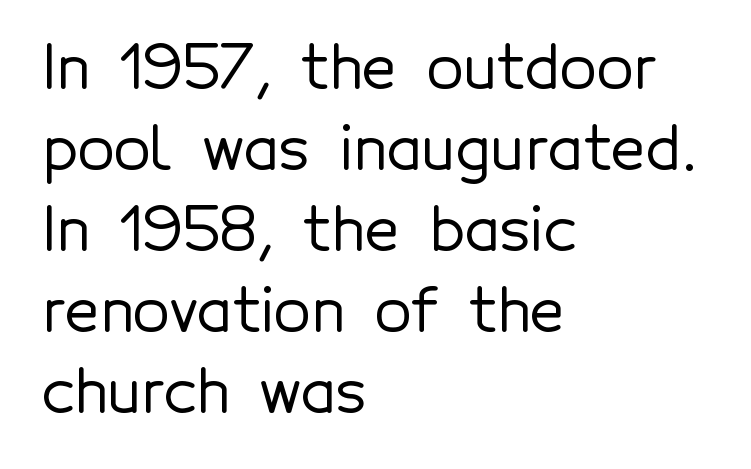
Is the letter spacing exaggerated? No — it looks like the ordinary default. Grotesque or geometric, the face here clearly has no serifs. The space beneath each line is pristine and unruled. Here the designer chose a conventional face with non-uniform glyph widths. The passage shown stacks its lines at a standard gap. The typesetter chose a ragged-right arrangement here.
